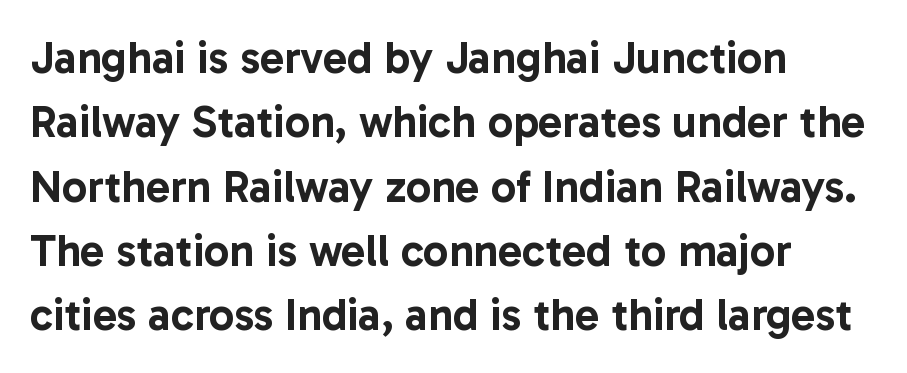
Here the designer chose a conventional face with non-uniform glyph widths. Line spacing here is normal. Check where the strokes stop: nothing finishes them off — pure sans. The tracking reads as untouched default to a designer's eye. This is the regular roman posture of the typeface.
